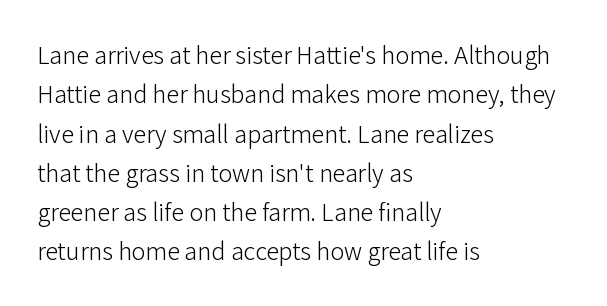
Q: Is the text bold? A: No.
Q: Is the text italic (slanted)? A: No, it is upright.
Q: Is the text underlined? A: No.
Q: How is the paragraph aligned? A: Left-aligned.
Q: Is the spacing between letters normal or unusually wide? A: Normal.
Q: Is the spacing between lines tight, normal or loose? A: Normal.
